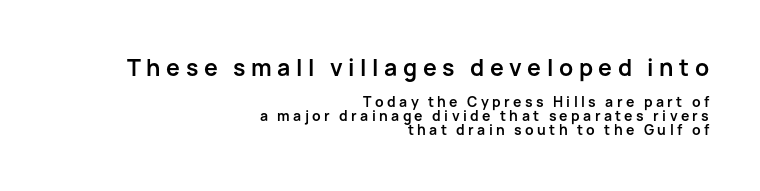
Q: Is the text bold? A: Yes.
Q: Is the text italic (slanted)? A: No, it is upright.
Q: Is the text underlined? A: No.
Q: How is the paragraph aligned? A: Right-aligned.
Q: Is the spacing between letters normal or unusually wide? A: Unusually wide.
Q: Is the spacing between lines tight, normal or loose? A: Tight.
Q: Which block of text is set in a larger size, the first (top) or the second (bottom)? A: The first (top) one.
